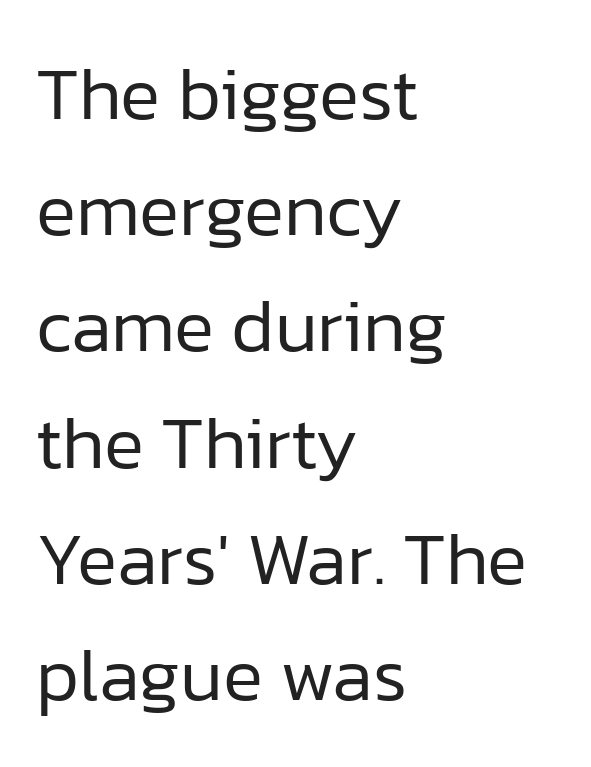
{"serif": "no", "italic": "no", "bold": "no", "weight": "regular", "width": "normal", "stroke_contrast": "low", "x_height": "medium", "monospaced": "no", "underline": "no", "align": "left", "line_spacing": "normal", "line_spacing_ratio": 1.55, "letter_spacing": "normal", "letter_spacing_em": 0.0, "glyph_px": 75}
